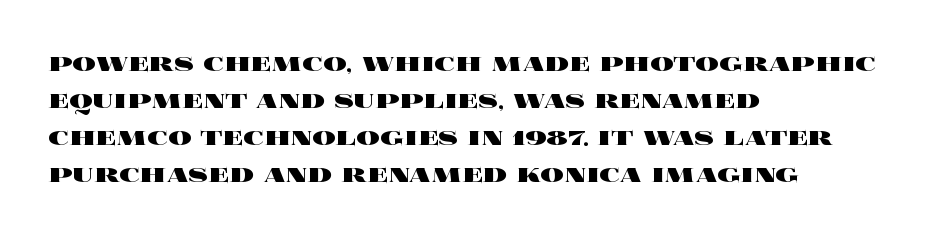
These lines are rendered in a variable-pitch font. This block has exactly the height ordinary leading produces. Line beginnings align vertically; line endings do not. Weight check: bold — yes, fully.
